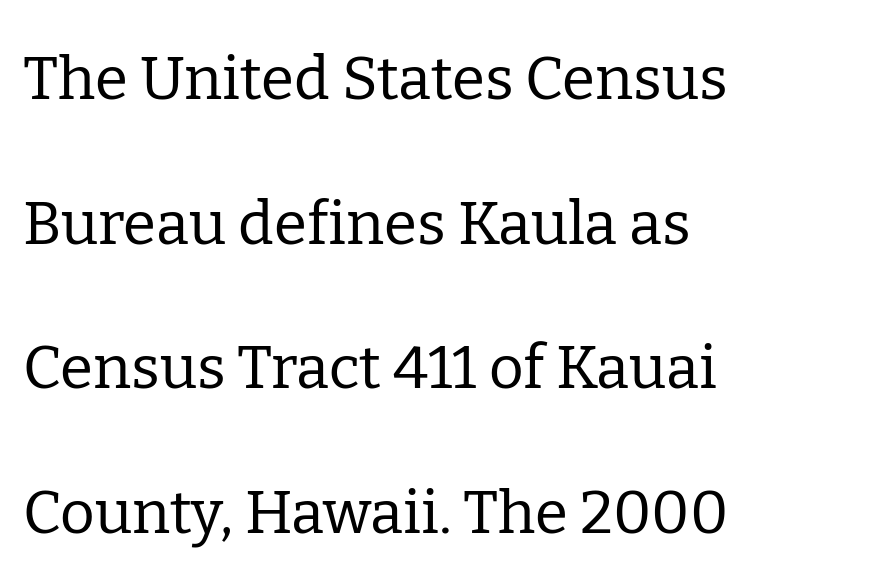
{"serif": "yes", "italic": "no", "bold": "no", "weight": "regular", "width": "normal", "stroke_contrast": "low", "x_height": "medium", "monospaced": "no", "underline": "no", "align": "left", "line_spacing": "loose", "line_spacing_ratio": 2.41, "letter_spacing": "normal", "letter_spacing_em": 0.0, "glyph_px": 60}
